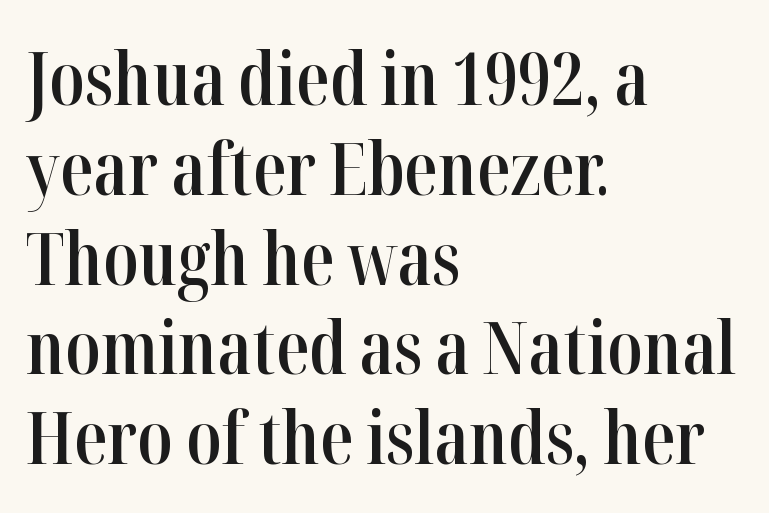
Q: Is the text bold? A: Semi-bold.
Q: Is the text italic (slanted)? A: No, it is upright.
Q: Is the typeface a serif or a sans-serif typeface? A: Serif.
Q: Is the text underlined? A: No.
Q: How is the paragraph aligned? A: Left-aligned.
Q: Is the spacing between letters normal or unusually wide? A: Normal.
Q: Width (condensed, normal, or wide)? A: Condensed.
Q: Stroke contrast? A: High.
Q: x-height? A: Medium.
Q: Monospaced? A: No.
